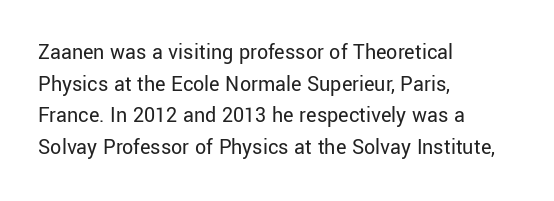
Q: Is the text bold? A: No.
Q: Is the text italic (slanted)? A: No, it is upright.
Q: Is the text underlined? A: No.
Q: How is the paragraph aligned? A: Left-aligned.
Q: Is the spacing between letters normal or unusually wide? A: Normal.
Q: Is the spacing between lines tight, normal or loose? A: Normal.
